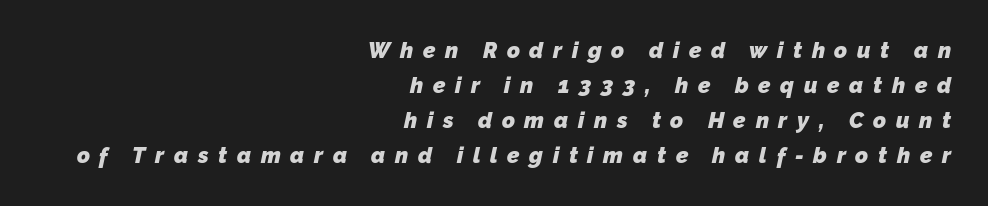
The rendering uses a bold face; every stroke is thick and dark. Has an underline been added? It has not. The setting favours the right margin, as signatures and pull-quotes sometimes do. In terms of leading, this rendering sits right in the middle. Between one letter and the next there's a generous, obvious gap.
